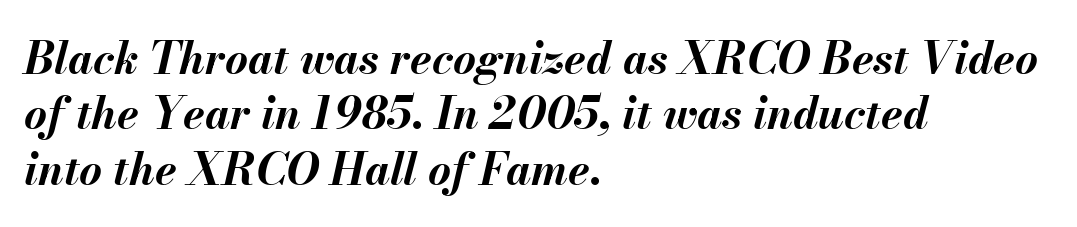
Q: Is the text bold? A: Yes.
Q: Is the text italic (slanted)? A: Yes, it leans right by about 13 degrees.
Q: Is the text underlined? A: No.
Q: How is the paragraph aligned? A: Left-aligned.
Q: Is the spacing between letters normal or unusually wide? A: Normal.
Q: Is the spacing between lines tight, normal or loose? A: Normal.
Q: Width (condensed, normal, or wide)? A: Normal.
Q: Stroke contrast? A: Medium.
Q: x-height? A: Small.
Q: Monospaced? A: No.
